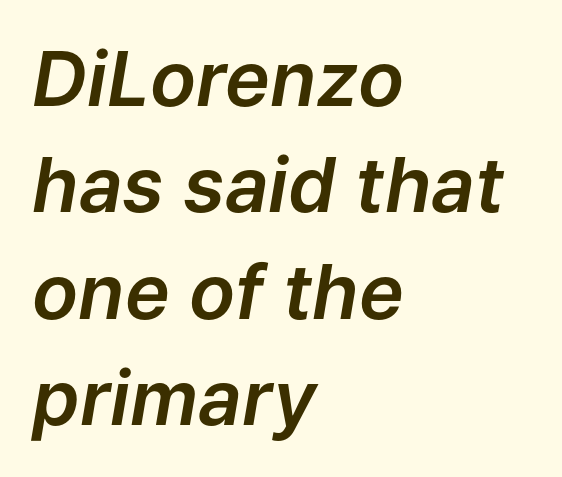
{"italic": "yes", "lean": "right", "slant_degrees": 9, "width": "normal", "stroke_contrast": "low", "x_height": "medium", "monospaced": "no", "underline": "no", "align": "left", "line_spacing": "normal", "line_spacing_ratio": 1.4, "letter_spacing": "normal", "letter_spacing_em": 0.0, "glyph_px": 76}
